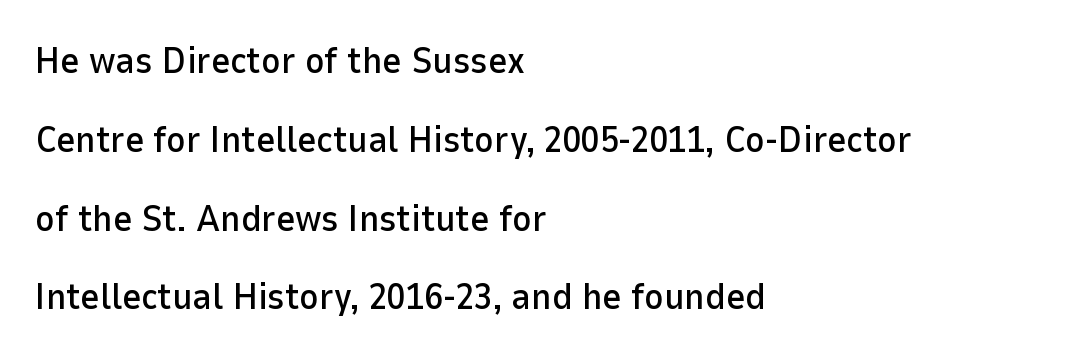
The image shows 37 px sans-serif type, upright; set left-aligned, loose line spacing (2.13x), normal letter spacing, not underlined; low stroke contrast and a medium x-height.
